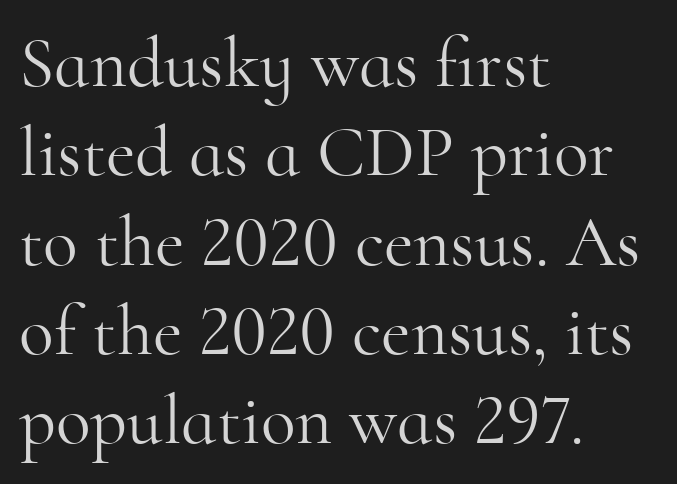
{"serif": "yes", "italic": "no", "bold": "no", "weight": "light", "width": "normal", "stroke_contrast": "high", "x_height": "small", "monospaced": "no", "underline": "no", "align": "left", "line_spacing_ratio": 1.24, "letter_spacing": "normal", "letter_spacing_em": 0.0, "glyph_px": 72}
